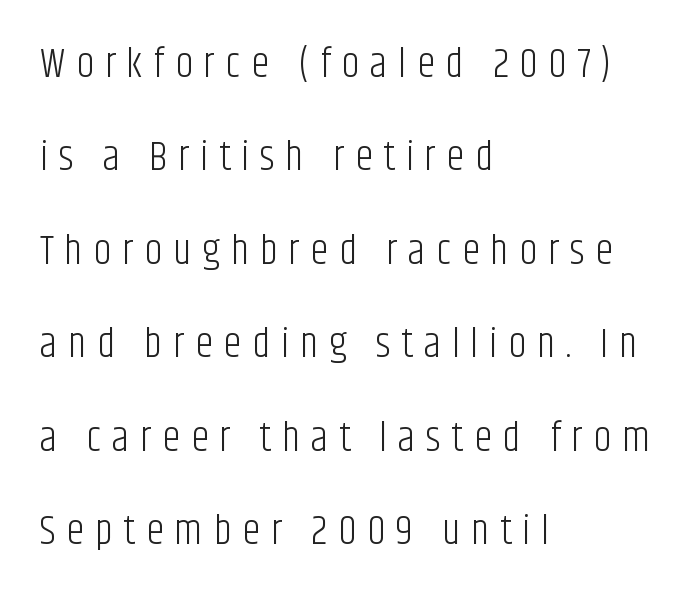
{"serif": "no", "italic": "no", "bold": "no", "weight": "light", "width": "condensed", "stroke_contrast": "low", "x_height": "large", "monospaced": "no", "underline": "no", "align": "left", "line_spacing": "loose", "line_spacing_ratio": 2.28, "letter_spacing": "wide", "letter_spacing_em": 0.26, "glyph_px": 41}
